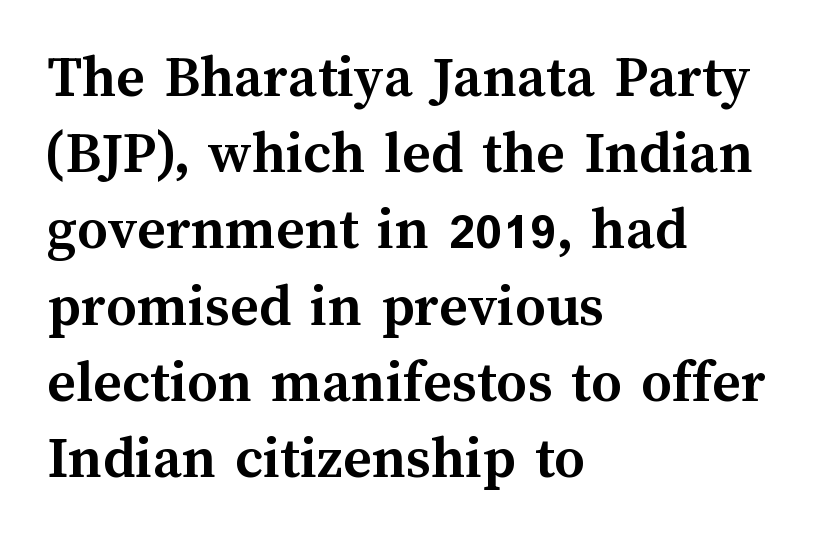
Students, note that the glyphs here touch the page at normal intervals. This block has exactly the height ordinary leading produces. One-word summary of the alignment: left. Each glyph is drawn with heavy, bold strokes. Just letters on the line, the space beneath them empty. Designer's note — italics off, roman on.
